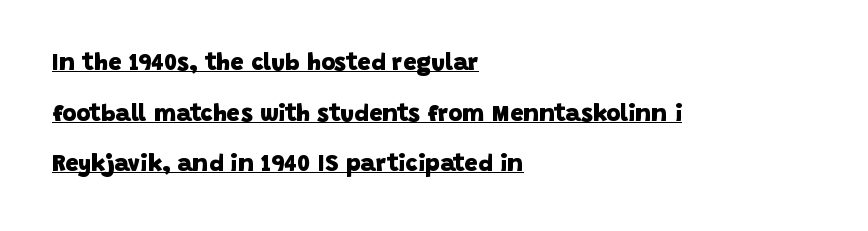
The image shows 24 px bold type; set left-aligned, loose line spacing (2.11x), normal letter spacing, underlined.
